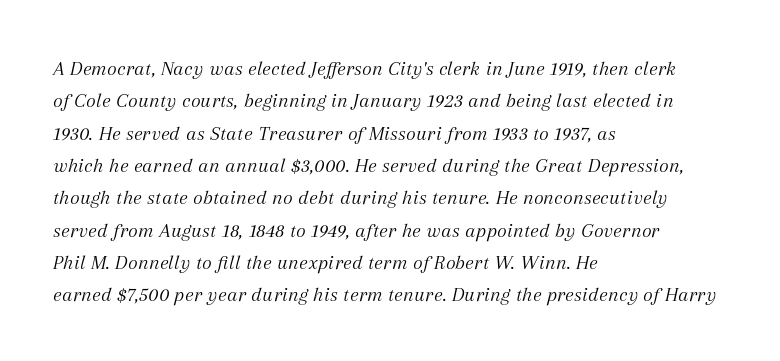
{"italic": "yes", "lean": "right", "slant_degrees": 12, "bold": "no", "underline": "no", "align": "left", "line_spacing": "normal", "line_spacing_ratio": 1.54, "letter_spacing": "normal", "letter_spacing_em": 0.0, "glyph_px": 21}
